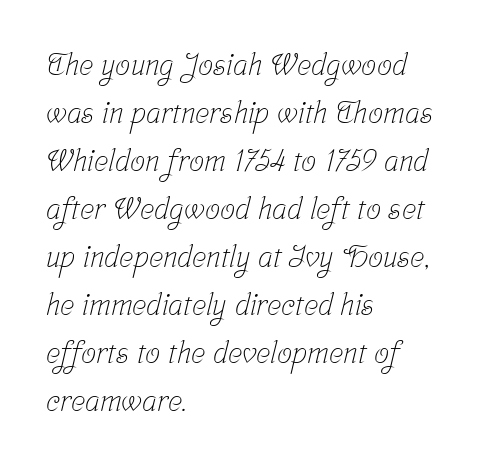
The image shows 30 px light, condensed serif type; set left-aligned, normal line spacing (1.6x), normal letter spacing, not underlined; low stroke contrast and a medium x-height.
